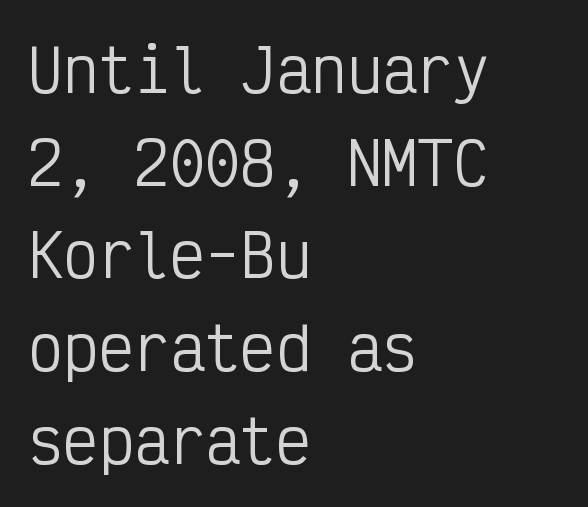
The image shows 59 px regular-weight, condensed sans-serif type, upright, monospaced; set left-aligned, normal line spacing (1.57x), normal letter spacing, not underlined; low stroke contrast and a medium x-height.
